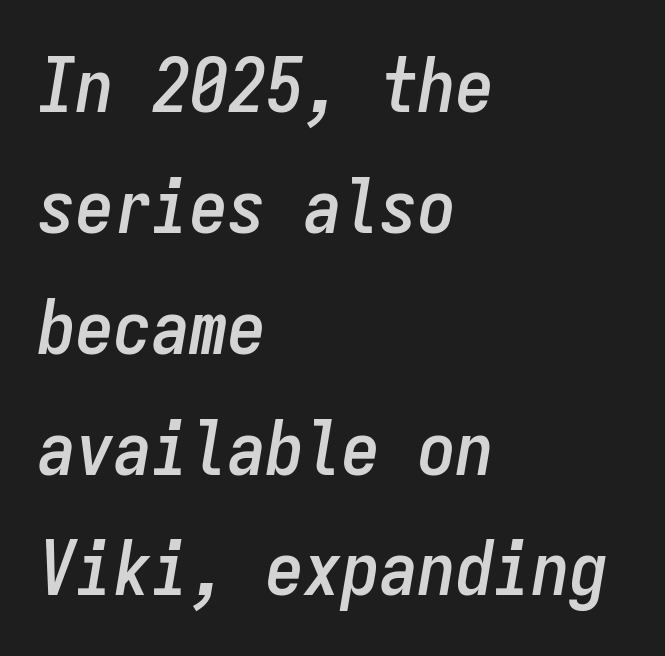
The image shows 76 px condensed type, italic (leaning right), monospaced; set left-aligned, normal line spacing (1.59x), normal letter spacing, not underlined; low stroke contrast and a medium x-height.
